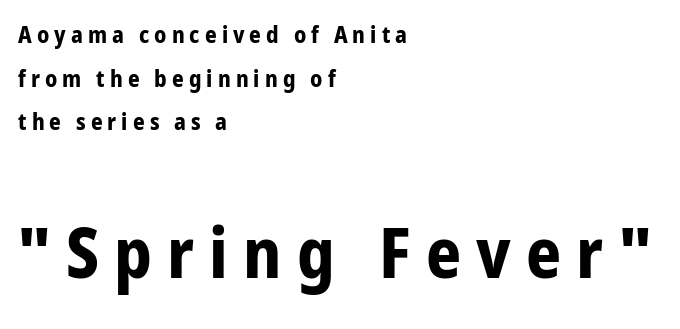
Q: Is the text bold? A: Yes.
Q: Is the text italic (slanted)? A: No, it is upright.
Q: Is the typeface a serif or a sans-serif typeface? A: Sans-serif.
Q: Is the text underlined? A: No.
Q: How is the paragraph aligned? A: Left-aligned.
Q: Is the spacing between letters normal or unusually wide? A: Unusually wide.
Q: Is the spacing between lines tight, normal or loose? A: Loose.
Q: Which block of text is set in a larger size, the first (top) or the second (bottom)? A: The second (bottom) one.
Q: Width (condensed, normal, or wide)? A: Condensed.
Q: Stroke contrast? A: Low.
Q: x-height? A: Medium.
Q: Monospaced? A: No.
